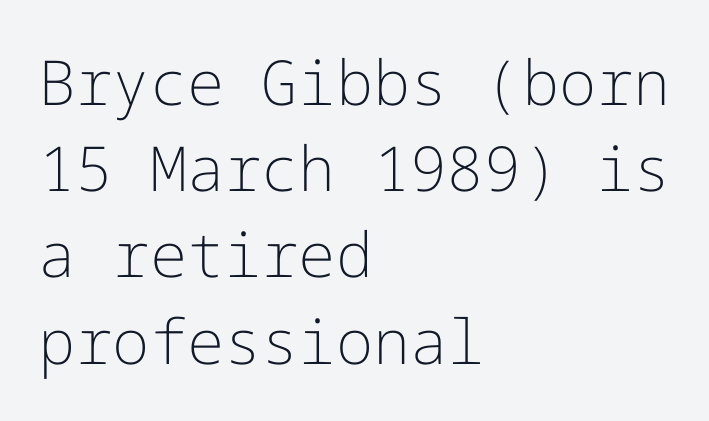
{"serif": "no", "italic": "no", "bold": "no", "weight": "light", "width": "normal", "stroke_contrast": "low", "x_height": "medium", "underline": "no", "align": "left", "line_spacing": "normal", "line_spacing_ratio": 1.39, "letter_spacing": "normal", "letter_spacing_em": 0.0, "glyph_px": 62}
